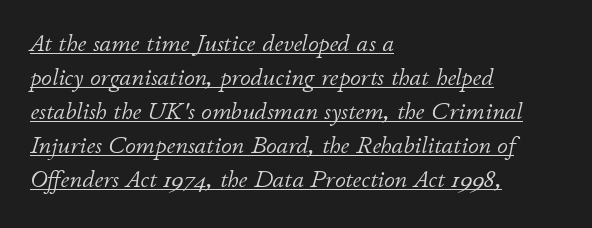
The image shows 24 px text type, italic (leaning right); set left-aligned, normal line spacing (1.42x), normal letter spacing, underlined.
